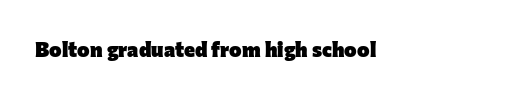
Strokes here are thick enough to call this a true bold. In terms of posture, this sample is upright. Words appear dense and cohesive because spacing is normal. Visually the block forms a straight wall on the left and a jagged coastline on the right. Unmarked baselines from the first word to the last.
